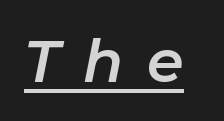
Display-style spreading of the glyphs; the letterfit is very open. The passage shown is typed in a proportional face where columns would drift. Each line of the rendering has a horizontal stroke beneath the glyphs. The lettering tilts uniformly, giving the passage an italic look.
